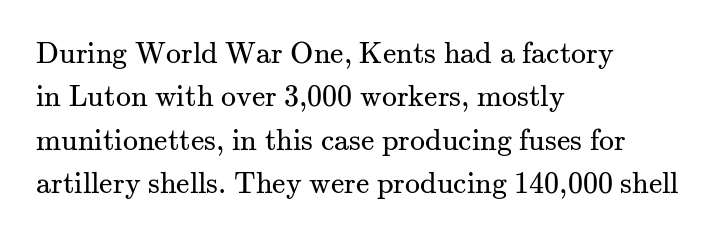
The image shows 30 px regular-weight serif type, upright; set left-aligned, normal line spacing (1.45x), normal letter spacing, not underlined; medium stroke contrast and a small x-height.
